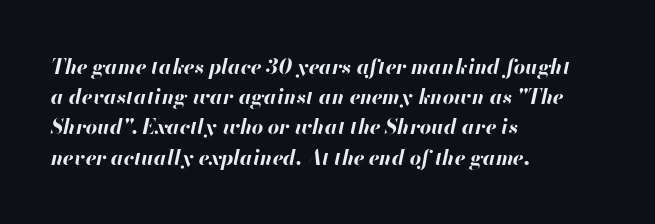
The image shows 20 px bold type, italic (leaning right); set left-aligned, normal line spacing (1.51x), normal letter spacing, not underlined.
